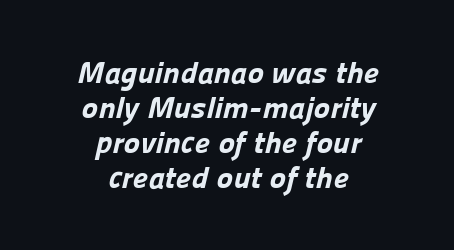
The image shows 31 px bold sans-serif type; set centered, tight line spacing (1.13x), normal letter spacing, not underlined; low stroke contrast and a medium x-height.
